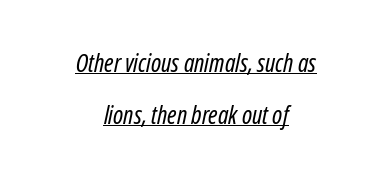
The image shows 25 px text type, italic (leaning right); set centered, loose line spacing (2.07x), normal letter spacing, underlined.
